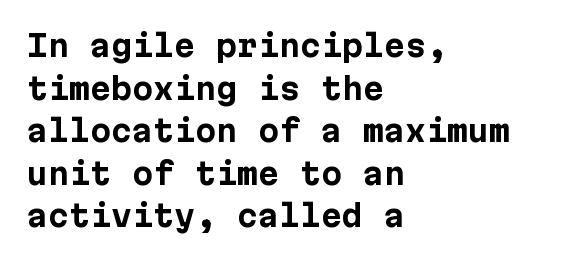
On the weight axis this lands at bold, roughly 700. Style check: upright. Honestly, the letter spacing is just normal — you wouldn't notice it. The space directly below the letters is spotless. Each letter's strokes conclude bluntly, with no projecting serifs. The lines are quadded left.
